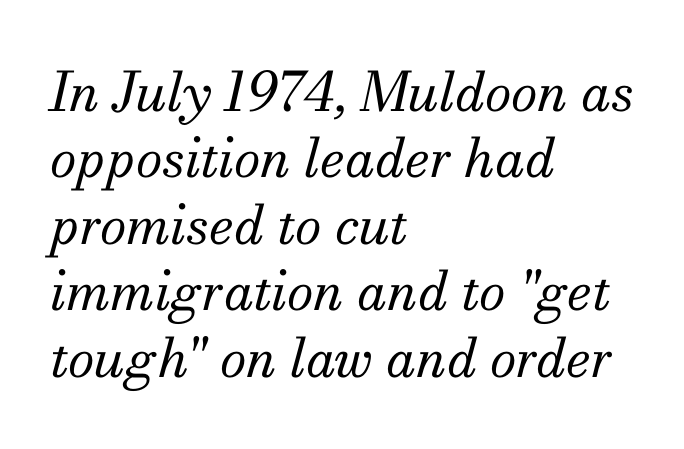
The image shows 54 px regular-weight serif type, italic (leaning right); set left-aligned, line spacing 1.23x, normal letter spacing, not underlined; medium stroke contrast and a small x-height.
